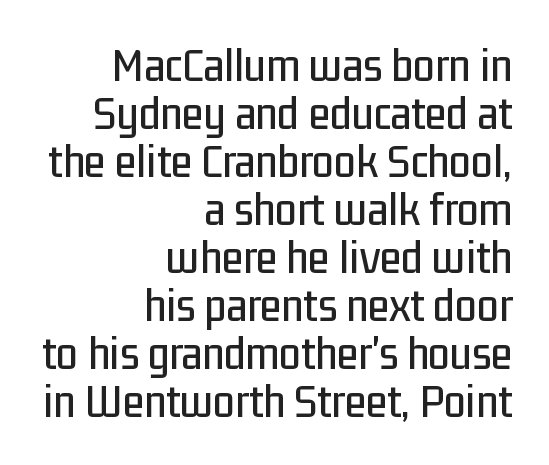
The image shows 49 px condensed sans-serif type, upright; set right-aligned, tight line spacing (0.98x), normal letter spacing, not underlined; low stroke contrast and a medium x-height.
